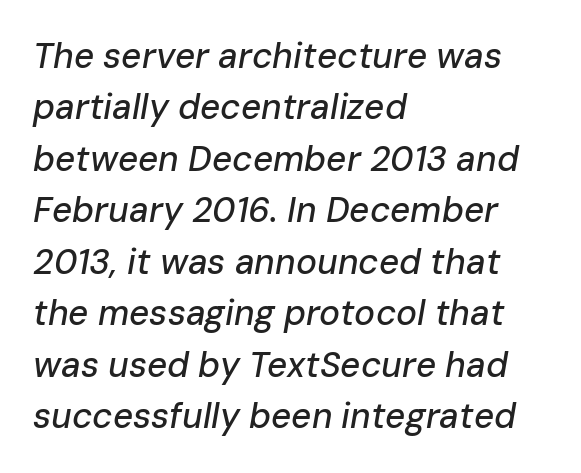
{"italic": "yes", "lean": "right", "slant_degrees": 10, "width": "normal", "stroke_contrast": "low", "x_height": "medium", "monospaced": "no", "underline": "no", "align": "left", "line_spacing": "normal", "line_spacing_ratio": 1.47, "letter_spacing": "normal", "letter_spacing_em": 0.0, "glyph_px": 35}
